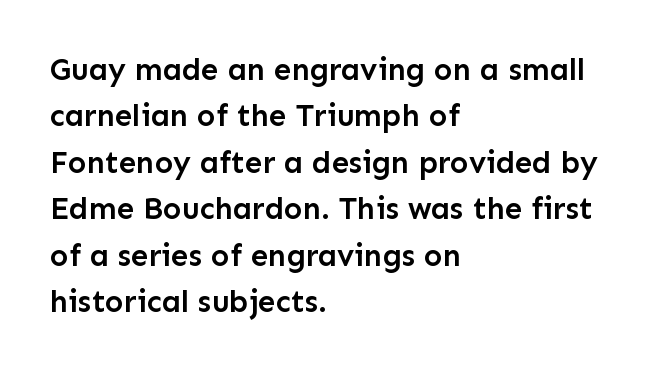
The image shows 31 px semibold sans-serif type, upright; set left-aligned, normal line spacing (1.5x), normal letter spacing, not underlined; low stroke contrast and a medium x-height.
